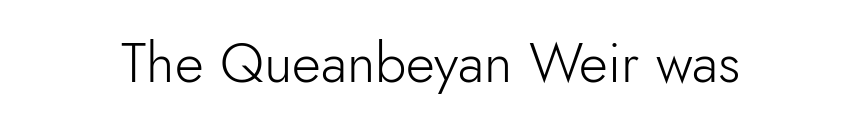
The image shows 56 px light sans-serif type, upright; set normal letter spacing, not underlined; low stroke contrast and a small x-height.
